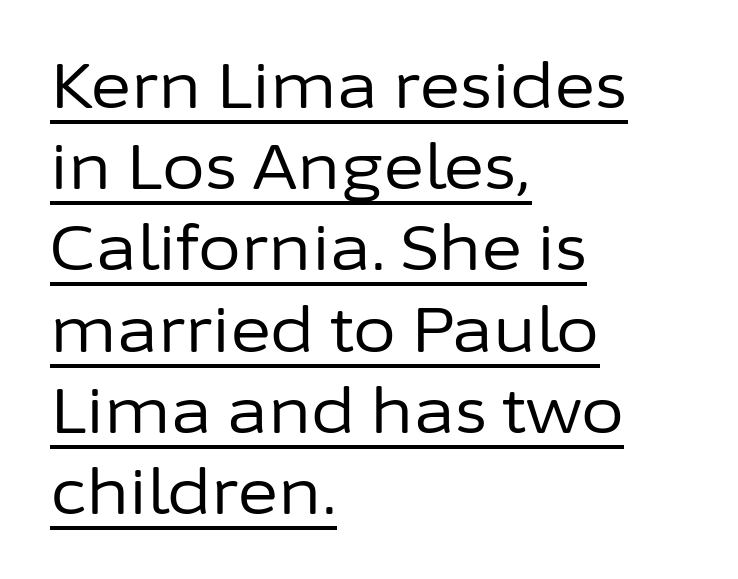
{"serif": "no", "italic": "no", "bold": "no", "weight": "regular", "width": "normal", "stroke_contrast": "low", "x_height": "medium", "monospaced": "no", "underline": "yes", "align": "left", "line_spacing": "normal", "line_spacing_ratio": 1.31, "letter_spacing": "normal", "letter_spacing_em": 0.0, "glyph_px": 62}
